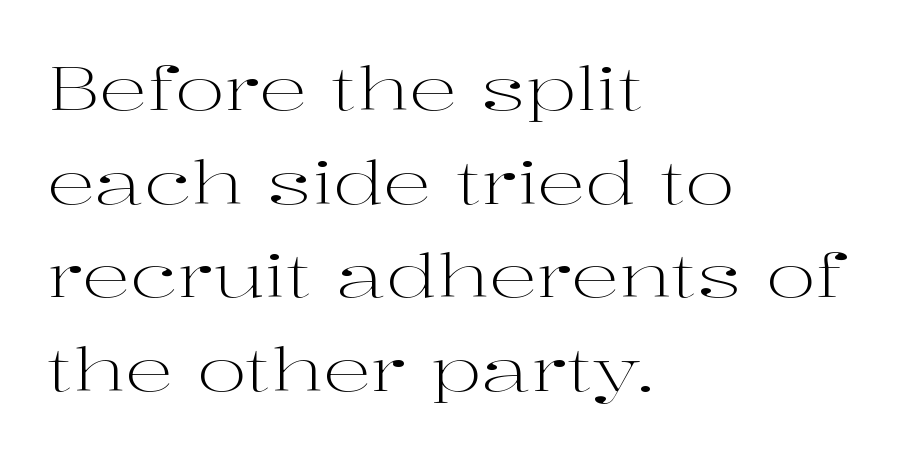
The image shows 60 px light, wide serif type, upright; set left-aligned, normal line spacing (1.56x), normal letter spacing, not underlined; high stroke contrast and a medium x-height.
